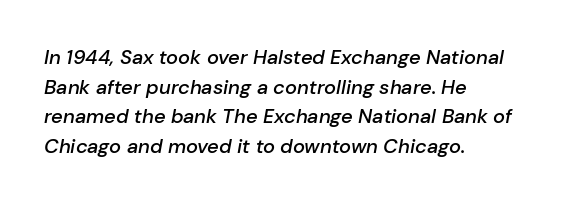
The image shows 20 px text type, italic (leaning right); set left-aligned, normal line spacing (1.48x), normal letter spacing, not underlined.
